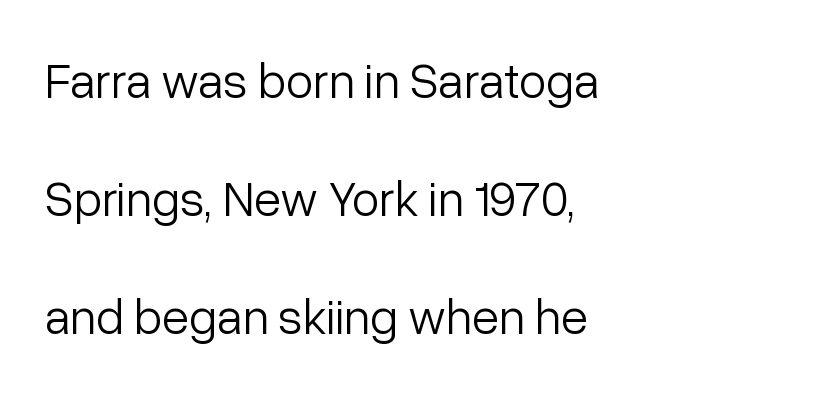
The gap between lines stays unmarked. The designer dialed line spacing up above the default. Nobody touched the tracking dial on this one. Font category for this specimen: sans-serif. Is this a heavy cut? Hardly; it is regular or lighter.
